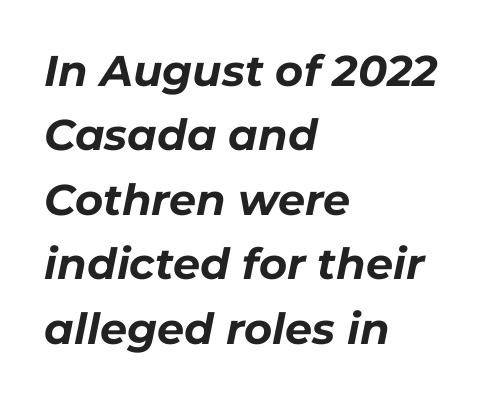
The image shows 43 px bold type, italic (leaning right); set left-aligned, normal line spacing (1.5x), normal letter spacing, not underlined; low stroke contrast and a medium x-height.
